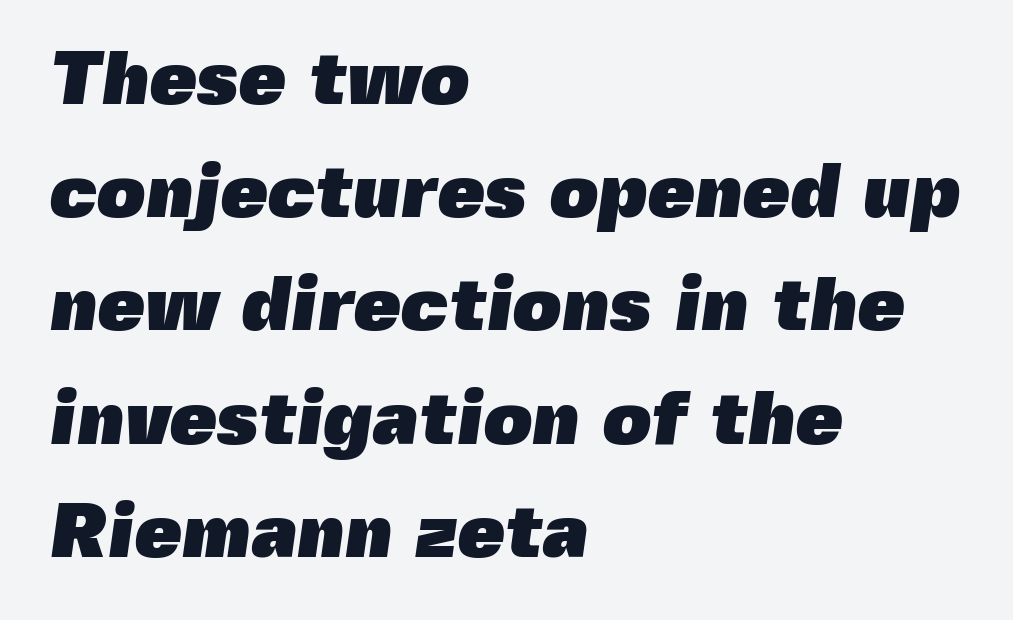
These words are printed bold, with thick strokes throughout. The gap between lines stays unmarked. The setting favours the left margin, as ordinary paragraphs usually do. Each new line begins a customary step beneath the previous one. Examine the stroke ends and you'll find no serifs. Spacing verdict: proportional, widths tailored to each character.
